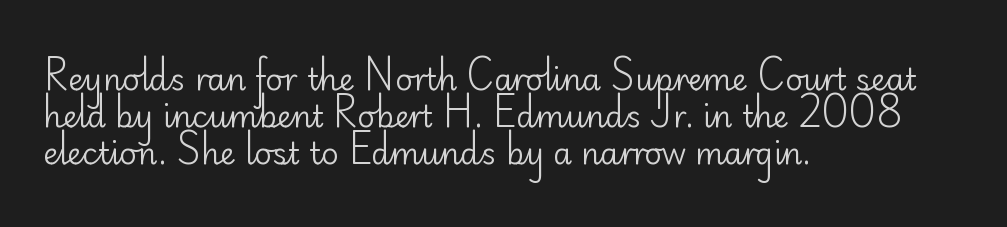
Teacher's note: observe the even left margin — that is flush-left alignment. Is the letter spacing exaggerated? No — it looks like the ordinary default. The strokes carry an ordinary text weight at most. Type without underlining.
